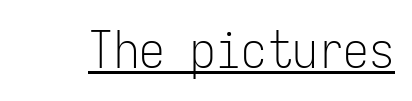
{"serif": "no", "italic": "no", "bold": "no", "weight": "light", "width": "condensed", "stroke_contrast": "low", "x_height": "medium", "monospaced": "yes", "underline": "yes", "letter_spacing": "normal", "letter_spacing_em": 0.0, "glyph_px": 51}
